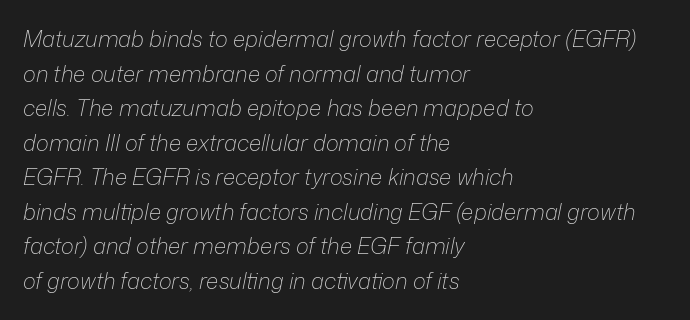
The image shows 22 px text type, italic (leaning right); set left-aligned, normal line spacing (1.57x), normal letter spacing, not underlined.
